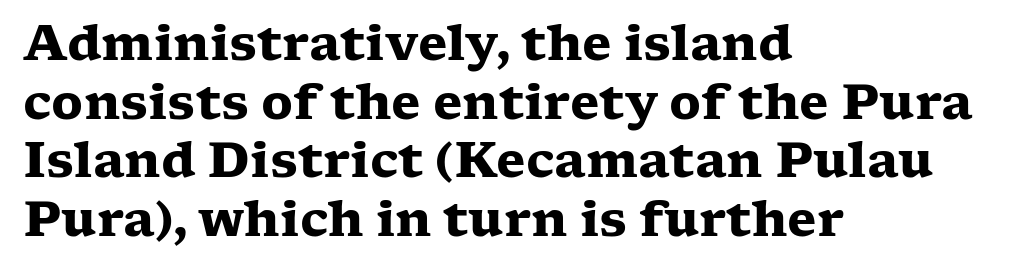
{"serif": "yes", "italic": "no", "bold": "yes", "weight": "heavy", "width": "wide", "stroke_contrast": "low", "x_height": "medium", "monospaced": "no", "underline": "no", "align": "left", "line_spacing_ratio": 1.22, "letter_spacing": "normal", "letter_spacing_em": 0.0, "glyph_px": 48}
